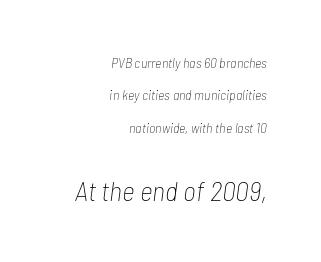
{"italic": "yes", "lean": "right", "slant_degrees": 7, "bold": "no", "weight": "thin", "width": "condensed", "stroke_contrast": "low", "x_height": "medium", "monospaced": "no", "underline": "no", "align": "right", "line_spacing": "loose", "line_spacing_ratio": 2.31, "letter_spacing": "normal", "letter_spacing_em": 0.0, "larger_block": "second", "size_ratio": 2.0, "glyph_px": 28}
